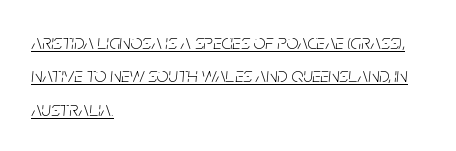
Bold? No — there's no thickening of the strokes. The specimen reads as italic at a glance. The rows are spaced the way most documents space them. Horizontally, the lines are justified to the leading edge only. Observe the ordinary spacing: letters are neighbours, not strangers. The typesetter has applied underlining to the passage shown.
